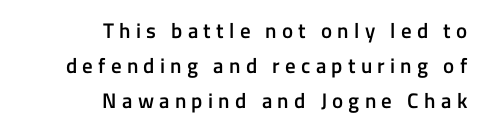
The baseline area is clear. Short note: letters widely spaced. It's the straight-up-and-down kind of type. Interline gaps are of average width in this sample.
